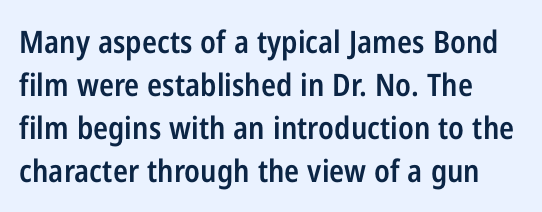
The image shows 31 px semibold, condensed sans-serif type, upright; set normal line spacing (1.39x), normal letter spacing, not underlined; low stroke contrast and a medium x-height.
